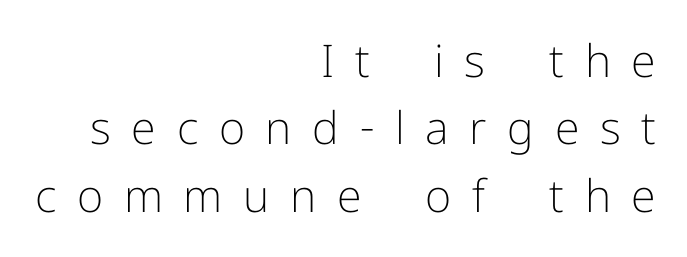
The image shows 45 px light sans-serif type, upright; set right-aligned, normal line spacing (1.5x), unusually wide letter spacing (+0.46 em), not underlined; low stroke contrast and a medium x-height.
